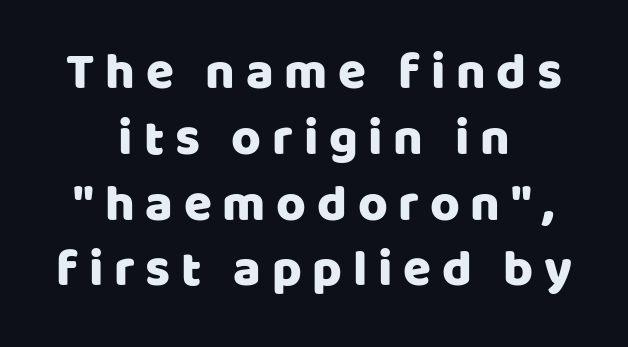
The image shows 51 px sans-serif type, upright; set centered, normal line spacing (1.29x), unusually wide letter spacing (+0.21 em), not underlined; low stroke contrast and a large x-height.
